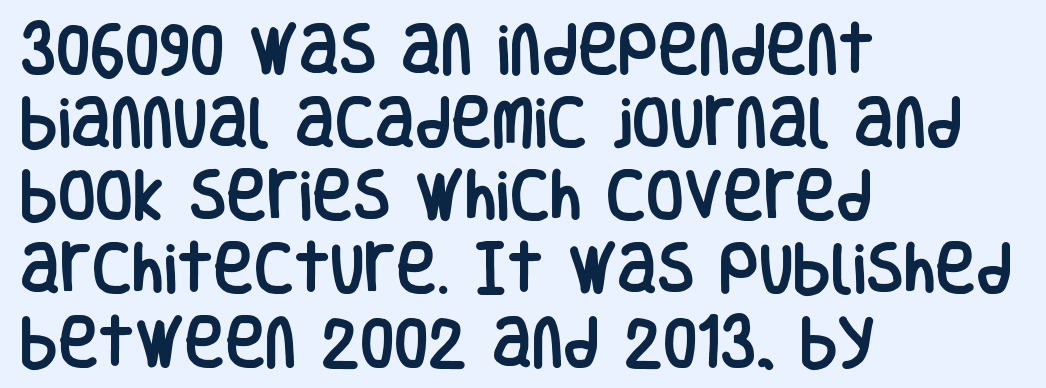
This is the regular roman posture of the typeface. Clear beneath every line of the passage. Each letter's strokes conclude bluntly, with no projecting serifs. Summary of vertical rhythm: regular, with standard interline spacing. The type is set solid horizontally, with unmodified tracking.
